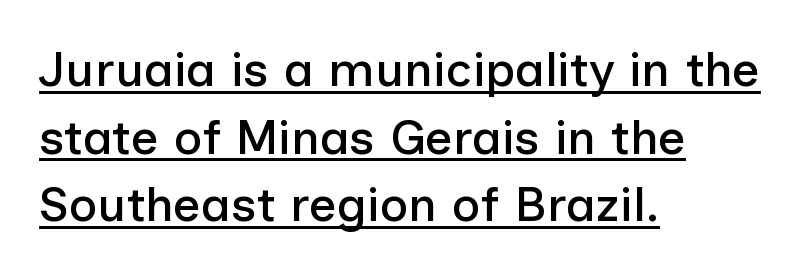
Q: Is the text italic (slanted)? A: No, it is upright.
Q: Is the typeface a serif or a sans-serif typeface? A: Sans-serif.
Q: Is the text underlined? A: Yes.
Q: How is the paragraph aligned? A: Left-aligned.
Q: Is the spacing between letters normal or unusually wide? A: Normal.
Q: Is the spacing between lines tight, normal or loose? A: Normal.
Q: Width (condensed, normal, or wide)? A: Normal.
Q: Stroke contrast? A: Low.
Q: x-height? A: Medium.
Q: Monospaced? A: No.
